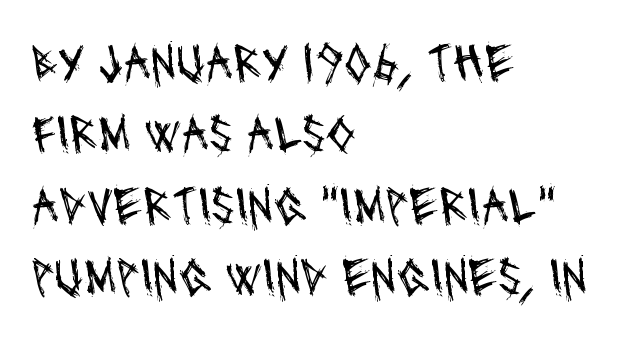
Q: Is the text bold? A: No.
Q: Is the typeface a serif or a sans-serif typeface? A: Sans-serif.
Q: Is the text underlined? A: No.
Q: How is the paragraph aligned? A: Left-aligned.
Q: Is the spacing between letters normal or unusually wide? A: Normal.
Q: Is the spacing between lines tight, normal or loose? A: Normal.
Q: Width (condensed, normal, or wide)? A: Condensed.
Q: Stroke contrast? A: Medium.
Q: x-height? A: Large.
Q: Monospaced? A: No.
